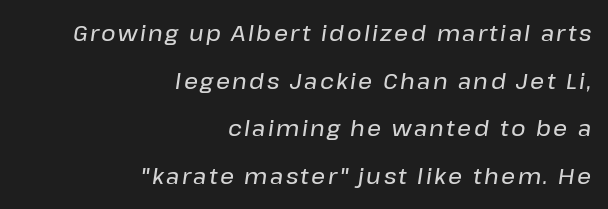
{"italic": "yes", "lean": "right", "slant_degrees": 8, "underline": "no", "align": "right", "line_spacing": "loose", "line_spacing_ratio": 2.17, "glyph_px": 22}
